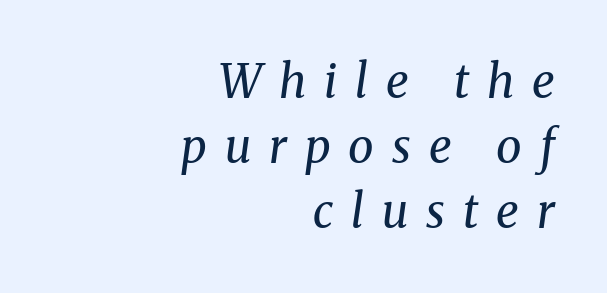
The image shows 46 px regular-weight serif type, italic (leaning right); set right-aligned, normal line spacing (1.41x), unusually wide letter spacing (+0.39 em), not underlined; medium stroke contrast and a medium x-height.
